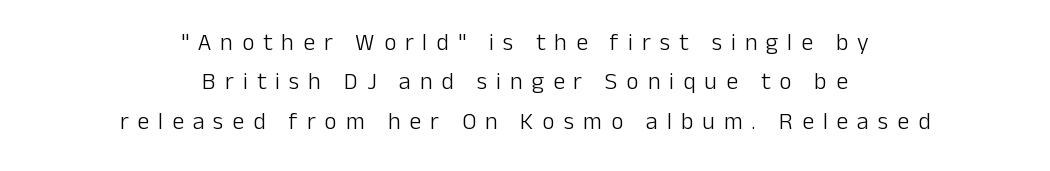
On a weight scale, this lands at 450 or below. Ordinary non-slanted type is in use. Unmarked baselines from the first word to the last. There is plenty of visible air inserted between adjacent glyphs.
